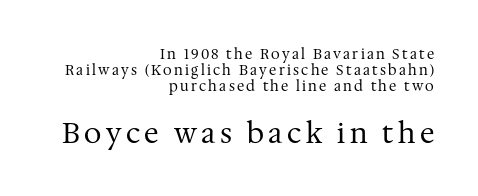
Q: Is the text bold? A: No.
Q: Is the text italic (slanted)? A: No, it is upright.
Q: Is the typeface a serif or a sans-serif typeface? A: Serif.
Q: Is the text underlined? A: No.
Q: How is the paragraph aligned? A: Right-aligned.
Q: Is the spacing between lines tight, normal or loose? A: Tight.
Q: Which block of text is set in a larger size, the first (top) or the second (bottom)? A: The second (bottom) one.
Q: Width (condensed, normal, or wide)? A: Normal.
Q: Stroke contrast? A: Medium.
Q: x-height? A: Medium.
Q: Monospaced? A: No.
